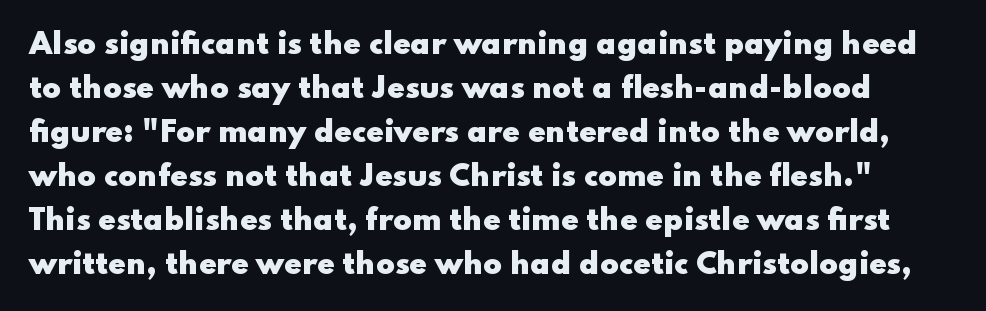
Q: Is the text bold? A: Yes.
Q: Is the text italic (slanted)? A: No, it is upright.
Q: Is the typeface a serif or a sans-serif typeface? A: Sans-serif.
Q: Is the text underlined? A: No.
Q: Is the spacing between letters normal or unusually wide? A: Normal.
Q: Is the spacing between lines tight, normal or loose? A: Normal.
Q: Width (condensed, normal, or wide)? A: Wide.
Q: Stroke contrast? A: Low.
Q: x-height? A: Small.
Q: Monospaced? A: No.
